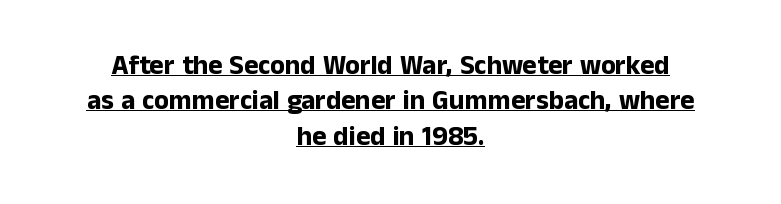
Q: Is the text bold? A: Yes.
Q: Is the text italic (slanted)? A: No, it is upright.
Q: Is the text underlined? A: Yes.
Q: How is the paragraph aligned? A: Centered.
Q: Is the spacing between letters normal or unusually wide? A: Normal.
Q: Is the spacing between lines tight, normal or loose? A: Normal.
